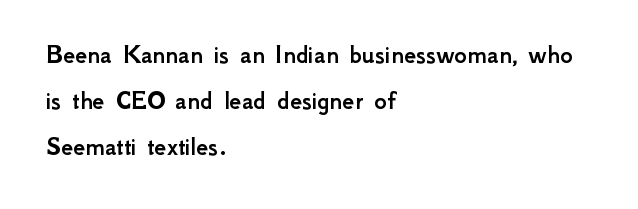
The image shows 27 px text type, upright; set left-aligned, line spacing 1.71x, normal letter spacing, not underlined.
